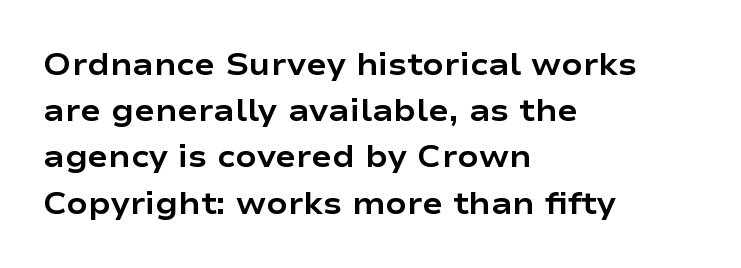
The rendering shows plain stroke endings on the letterforms — a sans-serif design. Compared with an ordinary text face, these strokes are far heavier — a full bold. Does the leading feel generous? No, just average. Beneath every word, the page is bare. A roman cut, with each character standing at attention.
